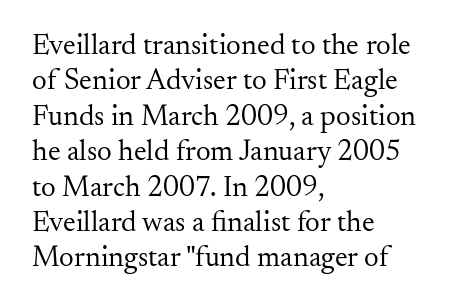
{"serif": "yes", "italic": "no", "bold": "no", "weight": "regular", "width": "normal", "stroke_contrast": "medium", "x_height": "small", "monospaced": "no", "underline": "no", "align": "left", "line_spacing_ratio": 1.22, "letter_spacing": "normal", "letter_spacing_em": 0.0, "glyph_px": 29}
